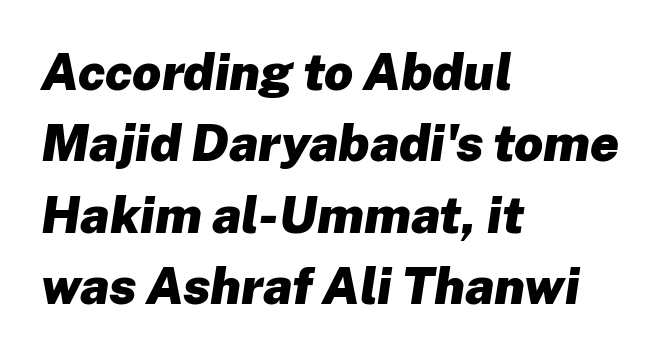
{"italic": "yes", "lean": "right", "slant_degrees": 8, "bold": "yes", "weight": "heavy", "width": "normal", "stroke_contrast": "low", "x_height": "medium", "monospaced": "no", "underline": "no", "align": "left", "line_spacing": "normal", "line_spacing_ratio": 1.4, "letter_spacing": "normal", "letter_spacing_em": 0.0, "glyph_px": 51}
